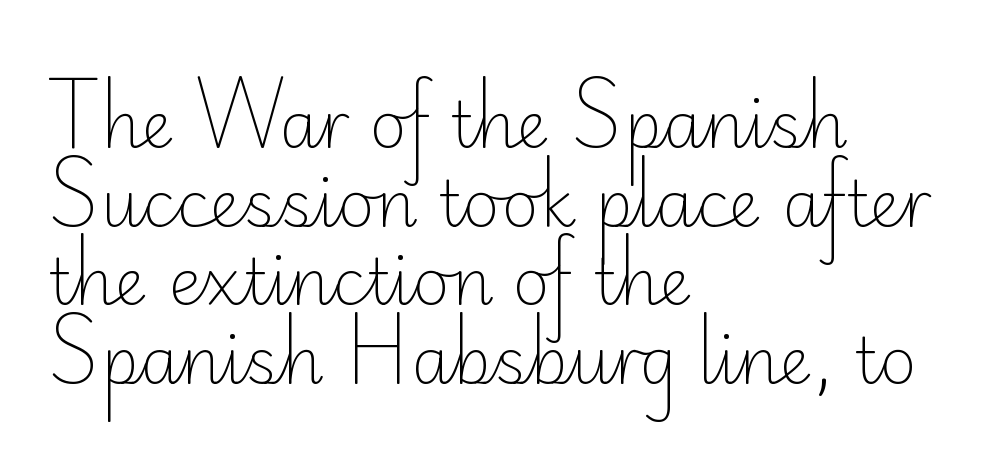
Serif or sans? Sans — the stroke terminals are bare. Each letter keeps its own natural width here, so spacing adapts to shape. The glyphs are unaccompanied by any horizontal stroke below them. This is the regular roman posture of the typeface.
